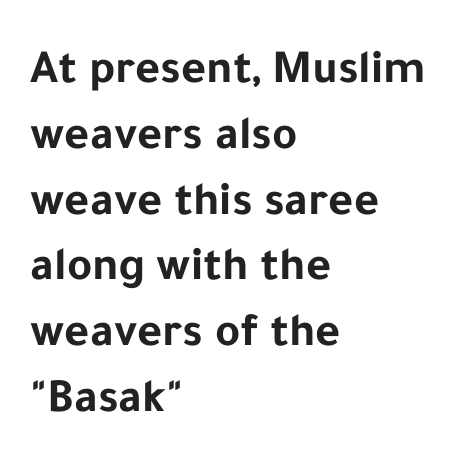
Has an underline been added? It has not. The passage shown is emphatically bold. Interline gaps are of average width in this sample. This sample has the flowing, uneven cadence of proportional lettering. The font's upright variant was chosen for this text.
